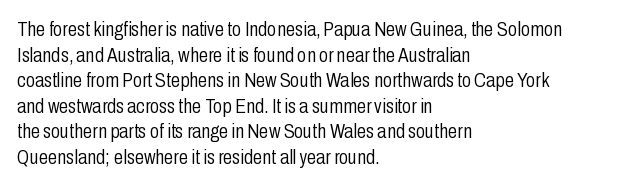
Q: Is the text bold? A: No.
Q: Is the text italic (slanted)? A: No, it is upright.
Q: Is the text underlined? A: No.
Q: How is the paragraph aligned? A: Left-aligned.
Q: Is the spacing between letters normal or unusually wide? A: Normal.
